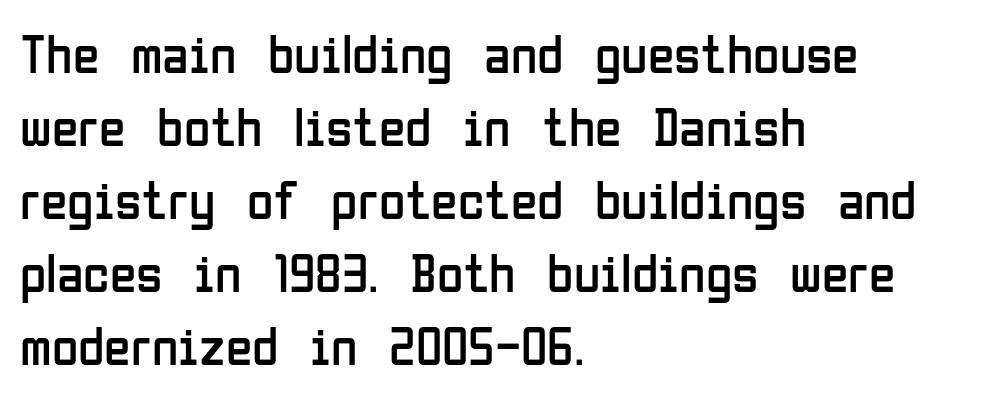
Q: Is the text bold? A: No.
Q: Is the text italic (slanted)? A: No, it is upright.
Q: Is the typeface a serif or a sans-serif typeface? A: Sans-serif.
Q: Is the text underlined? A: No.
Q: How is the paragraph aligned? A: Left-aligned.
Q: Is the spacing between letters normal or unusually wide? A: Normal.
Q: Is the spacing between lines tight, normal or loose? A: Normal.
Q: Width (condensed, normal, or wide)? A: Condensed.
Q: Stroke contrast? A: Low.
Q: x-height? A: Medium.
Q: Monospaced? A: No.
